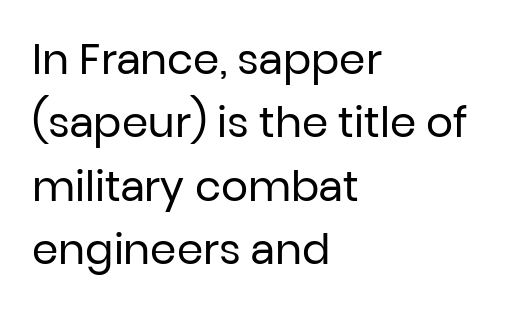
Q: Is the text bold? A: No.
Q: Is the text italic (slanted)? A: No, it is upright.
Q: Is the typeface a serif or a sans-serif typeface? A: Sans-serif.
Q: Is the text underlined? A: No.
Q: How is the paragraph aligned? A: Left-aligned.
Q: Is the spacing between letters normal or unusually wide? A: Normal.
Q: Is the spacing between lines tight, normal or loose? A: Normal.
Q: Width (condensed, normal, or wide)? A: Normal.
Q: Stroke contrast? A: Low.
Q: x-height? A: Medium.
Q: Monospaced? A: No.
